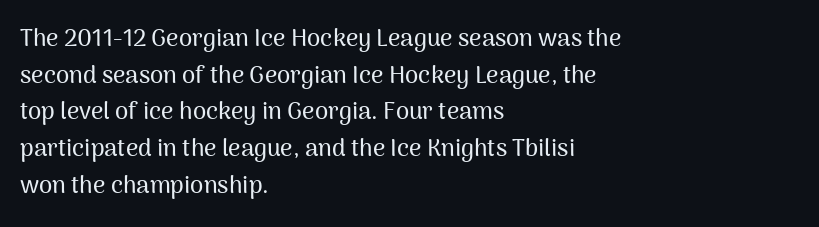
{"italic": "no", "underline": "no", "align": "left", "line_spacing": "normal", "line_spacing_ratio": 1.53, "letter_spacing": "normal", "letter_spacing_em": 0.0, "glyph_px": 24}
